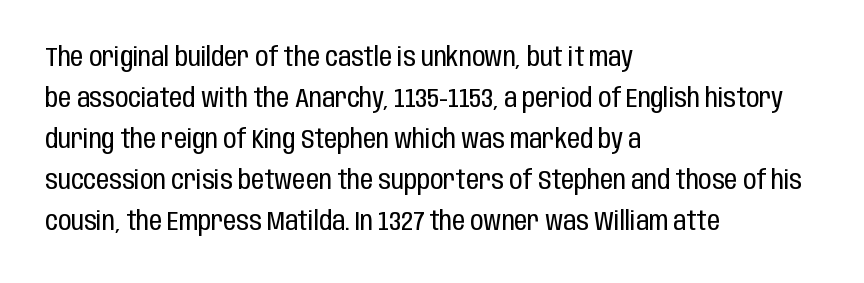
The words here are not underlined. Unbolded letterforms with no extra heft. Quick note: interline space is typical. These lines stack with their left ends in a neat column. Ordinary non-slanted type is in use. Here the glyphs are tracked normally, forming tight word shapes.
